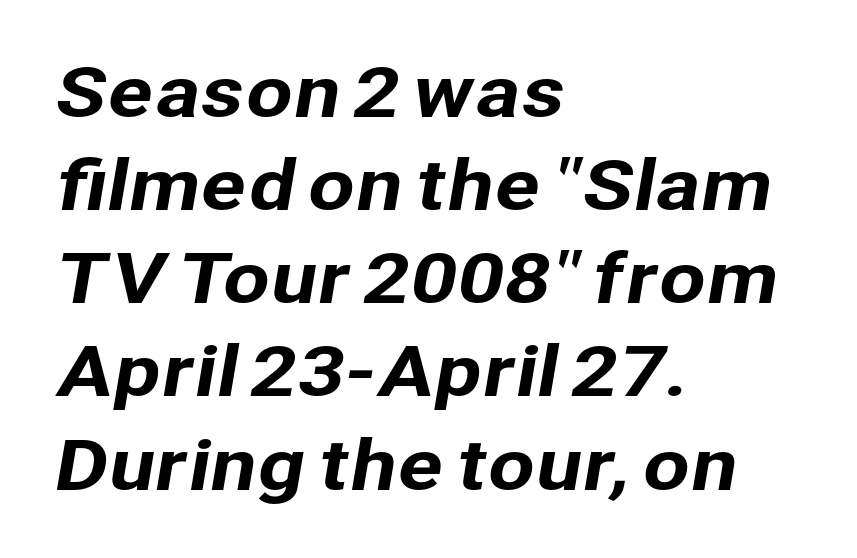
Q: Is the typeface a serif or a sans-serif typeface? A: Sans-serif.
Q: Is the text underlined? A: No.
Q: How is the paragraph aligned? A: Left-aligned.
Q: Is the spacing between letters normal or unusually wide? A: Normal.
Q: Is the spacing between lines tight, normal or loose? A: Normal.
Q: Width (condensed, normal, or wide)? A: Normal.
Q: Stroke contrast? A: Low.
Q: x-height? A: Medium.
Q: Monospaced? A: No.
